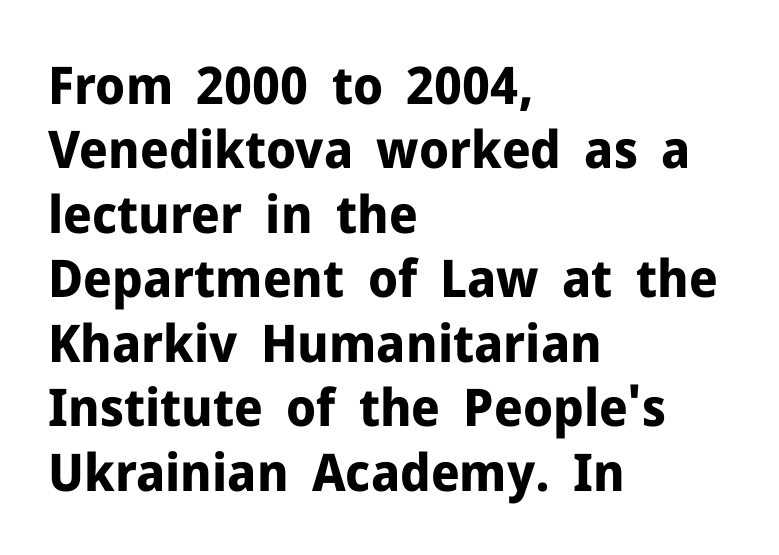
The image shows 52 px bold sans-serif type, upright; set left-aligned, line spacing 1.24x, normal letter spacing, not underlined; low stroke contrast and a medium x-height.
